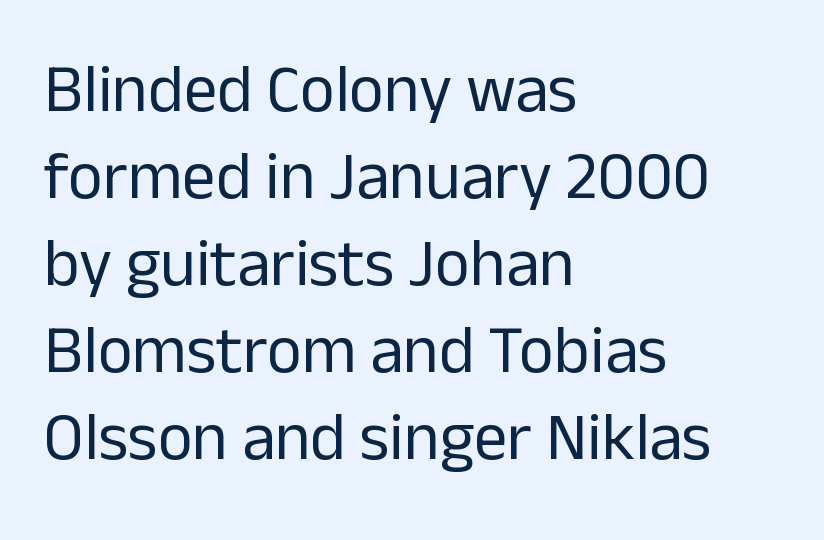
Q: Is the text bold? A: No.
Q: Is the text italic (slanted)? A: No, it is upright.
Q: Is the typeface a serif or a sans-serif typeface? A: Sans-serif.
Q: Is the text underlined? A: No.
Q: How is the paragraph aligned? A: Left-aligned.
Q: Is the spacing between letters normal or unusually wide? A: Normal.
Q: Is the spacing between lines tight, normal or loose? A: Normal.
Q: Width (condensed, normal, or wide)? A: Normal.
Q: Stroke contrast? A: Low.
Q: x-height? A: Medium.
Q: Monospaced? A: No.
